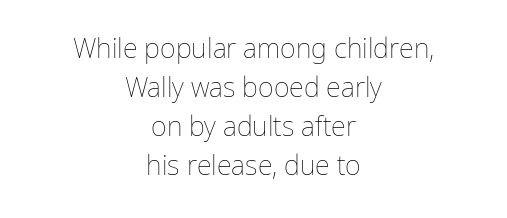
Words float on clear page, feet unadorned. Line spacing here is normal. Bold? No — there's no thickening of the strokes. Unlike italic type, these characters show no tilt at all. Each line is balanced around a shared central axis. Caption: standard tracking, unaltered.
